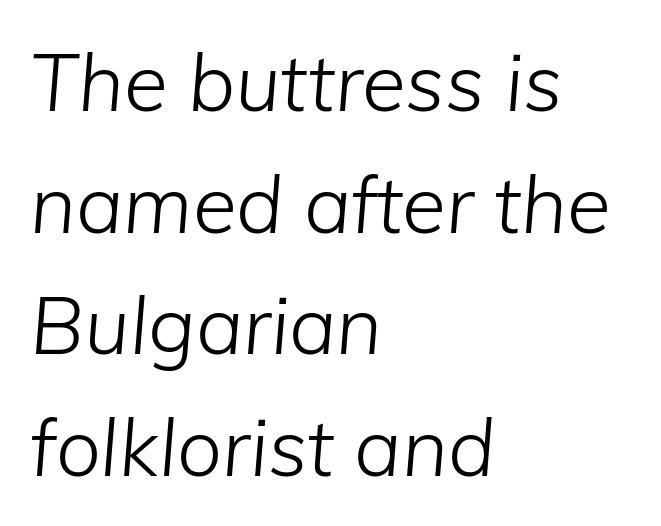
Q: Is the text bold? A: No.
Q: Is the text italic (slanted)? A: Yes, it leans right by about 5 degrees.
Q: Is the text underlined? A: No.
Q: How is the paragraph aligned? A: Left-aligned.
Q: Is the spacing between letters normal or unusually wide? A: Normal.
Q: Is the spacing between lines tight, normal or loose? A: Normal.
Q: Width (condensed, normal, or wide)? A: Normal.
Q: Stroke contrast? A: Low.
Q: x-height? A: Medium.
Q: Monospaced? A: No.
